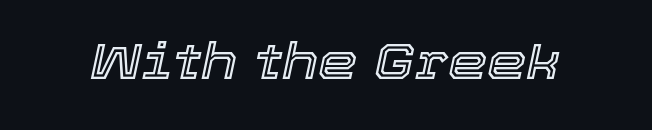
Q: Is the text italic (slanted)? A: Yes, it leans right by about 12 degrees.
Q: Is the text underlined? A: No.
Q: Is the spacing between letters normal or unusually wide? A: Normal.
Q: Width (condensed, normal, or wide)? A: Normal.
Q: x-height? A: Medium.
Q: Monospaced? A: No.
